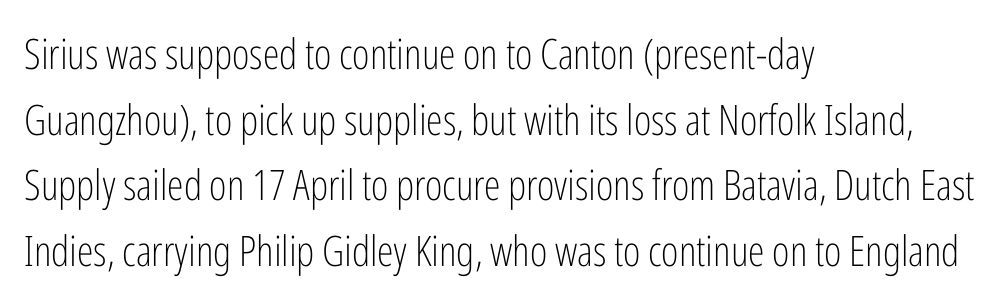
The image shows 42 px light, condensed sans-serif type, upright; set left-aligned, normal line spacing (1.56x), normal letter spacing, not underlined; low stroke contrast and a medium x-height.
